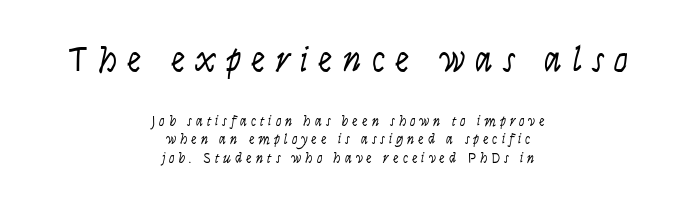
{"serif": "no", "bold": "no", "weight": "light", "width": "condensed", "stroke_contrast": "low", "x_height": "large", "monospaced": "no", "underline": "no", "align": "center", "line_spacing": "normal", "line_spacing_ratio": 1.31, "letter_spacing": "wide", "letter_spacing_em": 0.28, "larger_block": "first", "size_ratio": 2.57, "glyph_px": 36}
